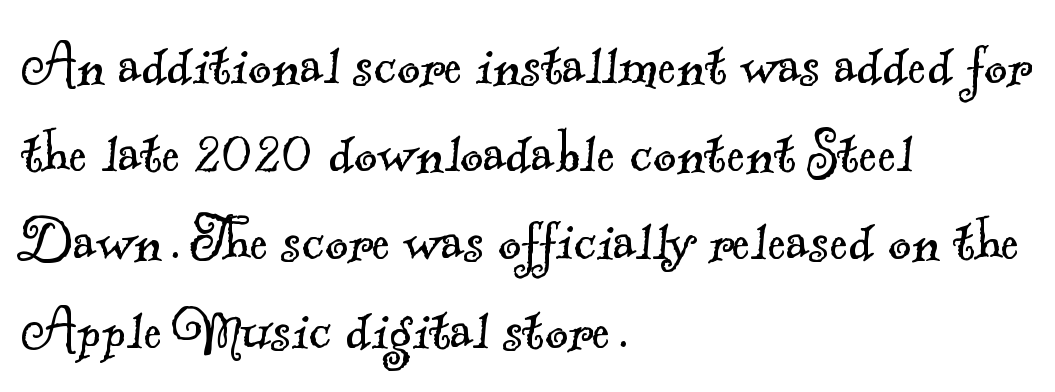
{"serif": "yes", "bold": "no", "weight": "light", "width": "normal", "x_height": "small", "monospaced": "no", "underline": "no", "align": "left", "line_spacing": "normal", "line_spacing_ratio": 1.26, "letter_spacing": "normal", "letter_spacing_em": 0.0, "glyph_px": 70}
